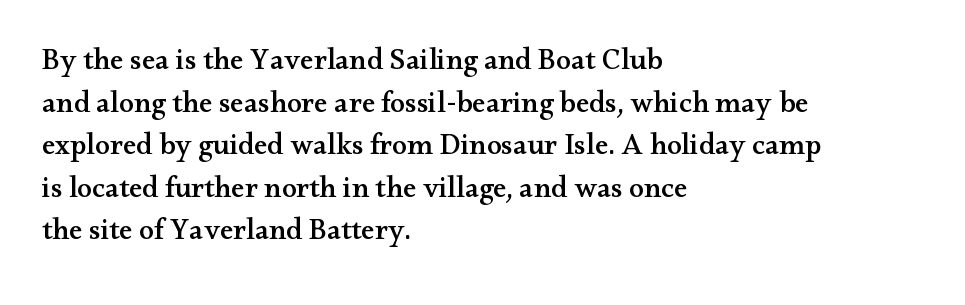
The image shows 30 px wide serif type, upright; set left-aligned, normal line spacing (1.42x), normal letter spacing, not underlined; medium stroke contrast and a small x-height.
